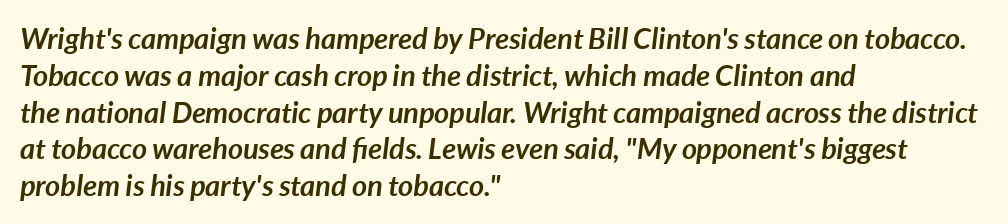
The strokes are fattened all the way to bold. One glance says typical: line gaps are just what's usual. Caption: standard tracking, unaltered. The rendering uses natural spacing where letterforms have individual widths.
